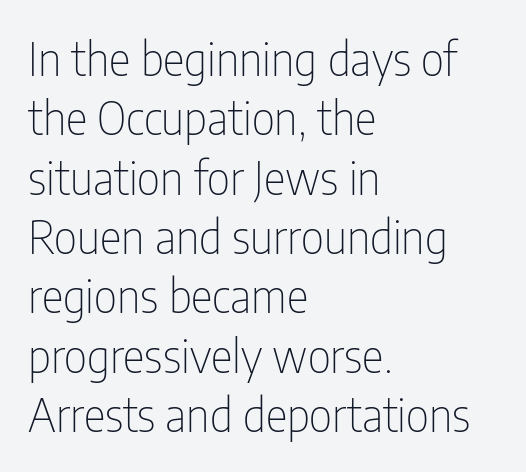
The tracking reads as untouched default to a designer's eye. Check under the words: just untouched page. Is there much room between lines? A standard amount, neither cramped nor airy. The lettering holds an erect, upright posture throughout. Serif or sans? Sans — the stroke terminals are bare. A student would call this left alignment; a typographer would say flush left, rag right.
